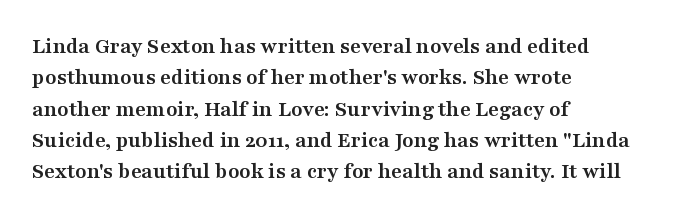
If you drew a line through each stem, it would be perfectly vertical. The face used here has the dense, thick strokes of a bold. All the whitespace from short lines collects on the right. Observe the ordinary spacing: letters are neighbours, not strangers. Rule under the text: the space is simply empty.
